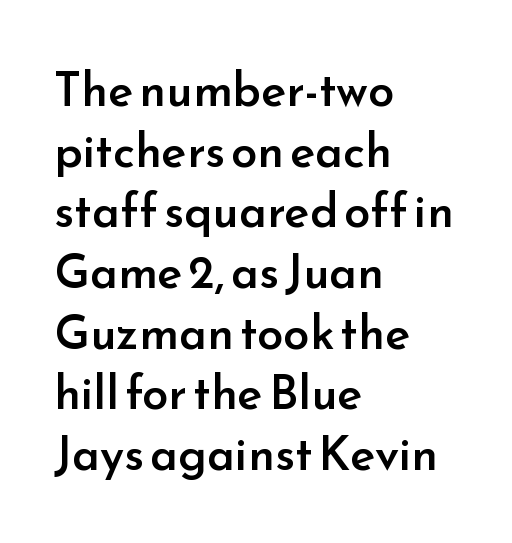
You could call the tracking neutral — neither tight nor loose. Alignment: flush left. Observe the absence of serifs on each vertical stroke in this sample. The axis of the letterforms is exactly vertical.
